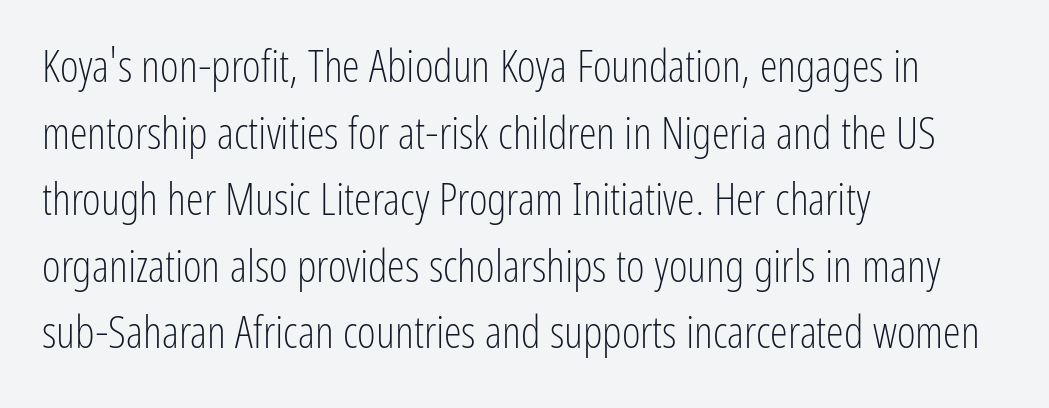
The type is set solid horizontally, with unmodified tracking. This sample uses an upright cut, with every glyph sitting square on the baseline. What kind of face is this? One without serifs — a sans. Think of a printed novel: that variable character pitch is what you see here. The font is comparable to plain body text, perhaps lighter.
